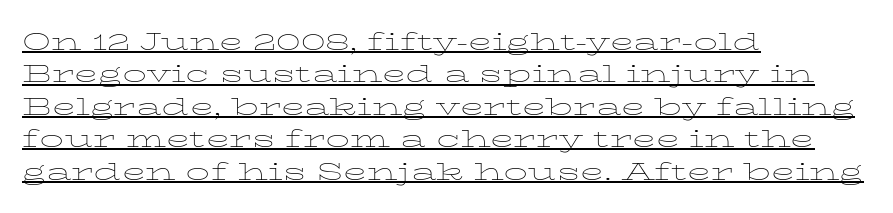
The image shows 24 px text type, upright; set left-aligned, normal line spacing (1.35x), normal letter spacing, underlined.
